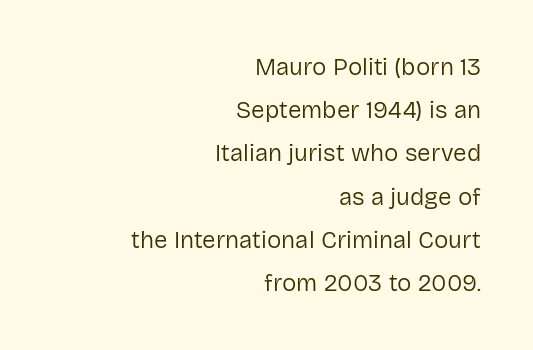
No heavy texture on the line: the type isn't bold. Compared with typical body copy, the letter spacing here is the same. Visually the block forms a straight wall on the right and a jagged coastline on the left. Nope, not italic — everything's standing straight.
